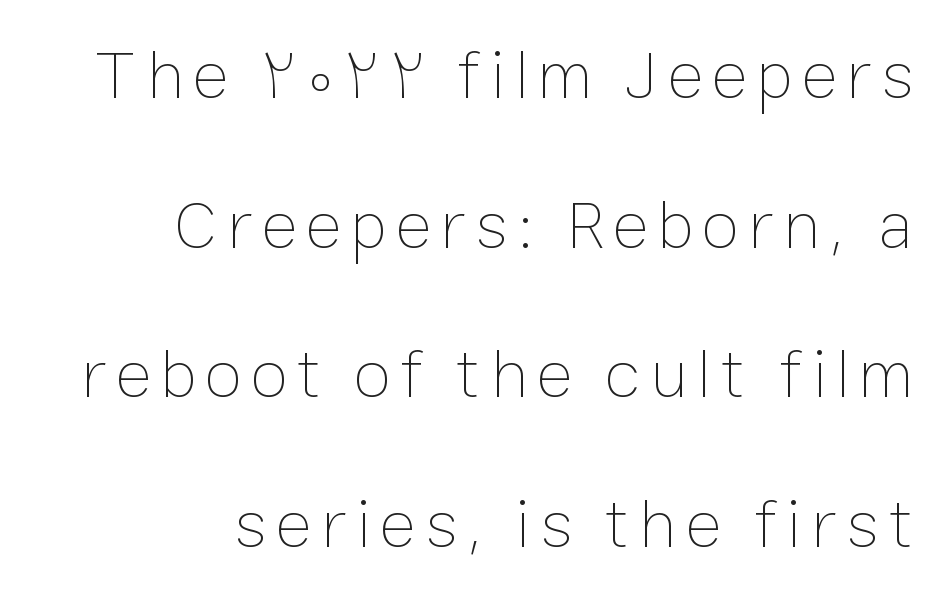
The image shows 69 px thin type, upright; set right-aligned, loose line spacing (2.17x), not underlined; low stroke contrast and a medium x-height.
